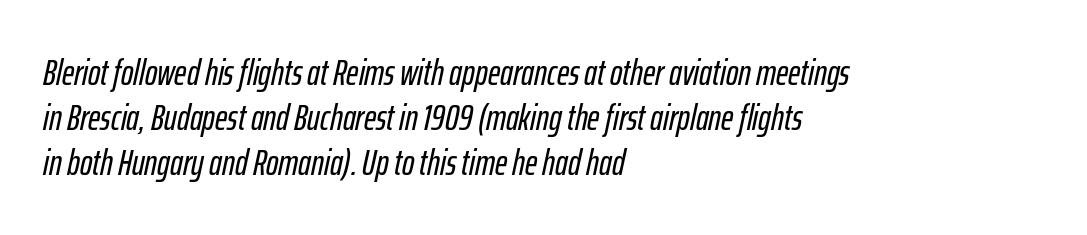
Q: Is the text italic (slanted)? A: Yes, it leans right by about 12 degrees.
Q: Is the text underlined? A: No.
Q: How is the paragraph aligned? A: Left-aligned.
Q: Is the spacing between letters normal or unusually wide? A: Normal.
Q: Width (condensed, normal, or wide)? A: Condensed.
Q: Stroke contrast? A: Low.
Q: x-height? A: Medium.
Q: Monospaced? A: No.
